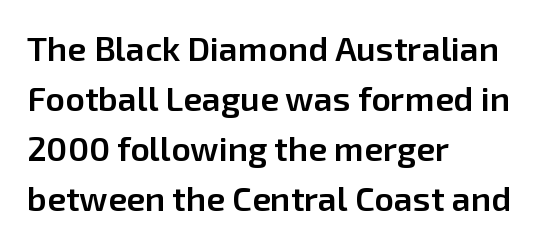
The tracking reads as untouched default to a designer's eye. Students, this is semibold: more ink than regular, less than bold. Posture: vertical. The rendering anchors every line to the left-hand side. Interline gaps are of average width in this sample. The type family on display is of the sans-serif kind.
